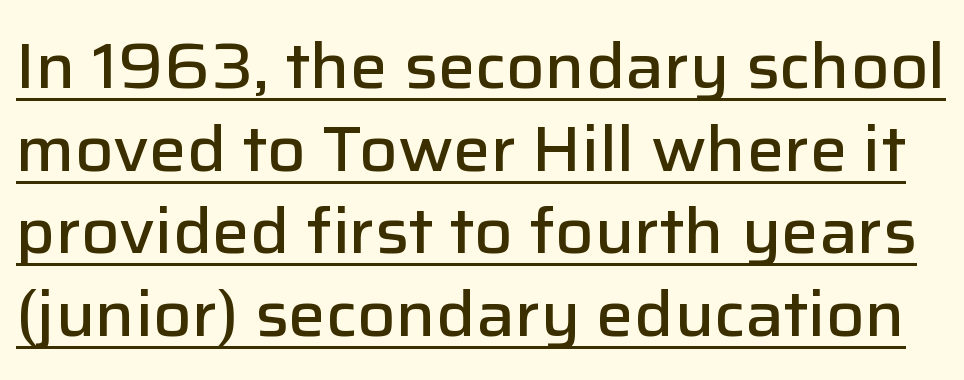
The image shows 63 px semibold sans-serif type, upright; set normal line spacing (1.31x), normal letter spacing, underlined; low stroke contrast and a medium x-height.
